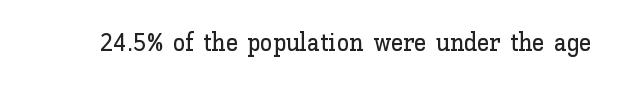
Q: Is the text italic (slanted)? A: No, it is upright.
Q: Is the text underlined? A: No.
Q: Is the spacing between letters normal or unusually wide? A: Normal.
